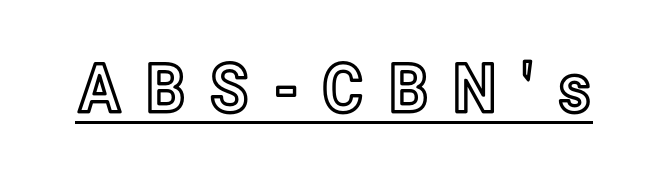
The image shows 68 px condensed type, upright; set unusually wide letter spacing (+0.33 em), underlined; a medium x-height.
